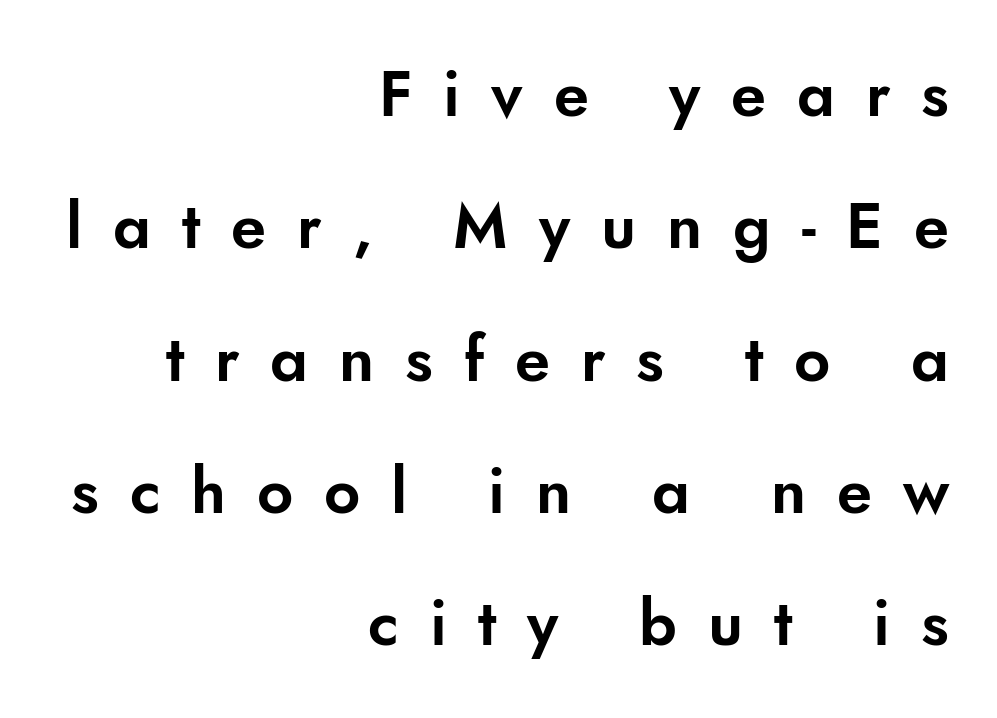
{"serif": "no", "italic": "no", "width": "normal", "stroke_contrast": "low", "x_height": "small", "monospaced": "no", "underline": "no", "align": "right", "line_spacing": "loose", "line_spacing_ratio": 2.1, "letter_spacing": "wide", "letter_spacing_em": 0.49, "glyph_px": 63}
